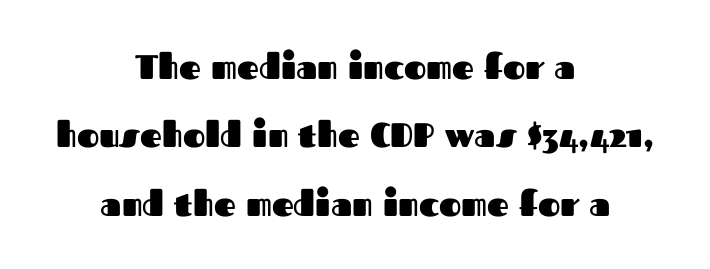
Q: Is the text bold? A: Yes.
Q: Is the text italic (slanted)? A: No, it is upright.
Q: Is the typeface a serif or a sans-serif typeface? A: Sans-serif.
Q: Is the text underlined? A: No.
Q: How is the paragraph aligned? A: Centered.
Q: Is the spacing between letters normal or unusually wide? A: Normal.
Q: Is the spacing between lines tight, normal or loose? A: Loose.
Q: Width (condensed, normal, or wide)? A: Normal.
Q: Stroke contrast? A: Medium.
Q: x-height? A: Medium.
Q: Monospaced? A: No.
